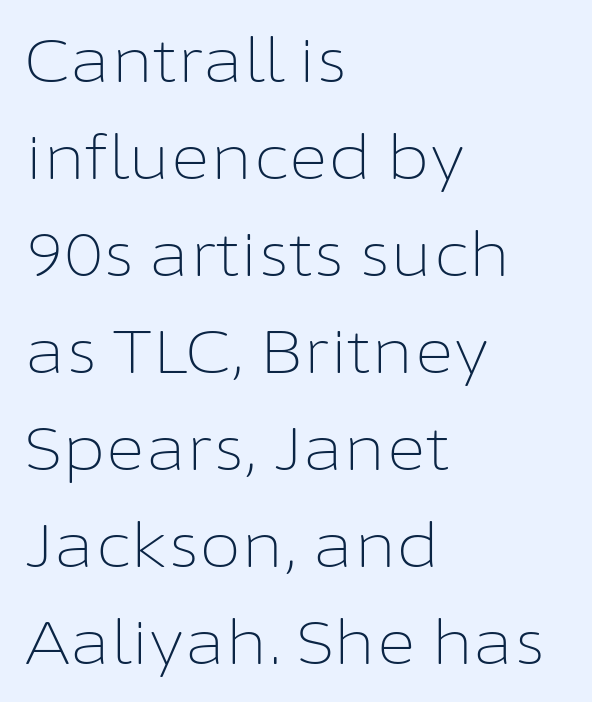
A classic flush-left, rag-right setting is used for this passage. Weight: in the light-to-regular range. The specimen omits any rule beneath the text block's lines. These lines are rendered in a variable-pitch font. The type family on display is of the sans-serif kind.
